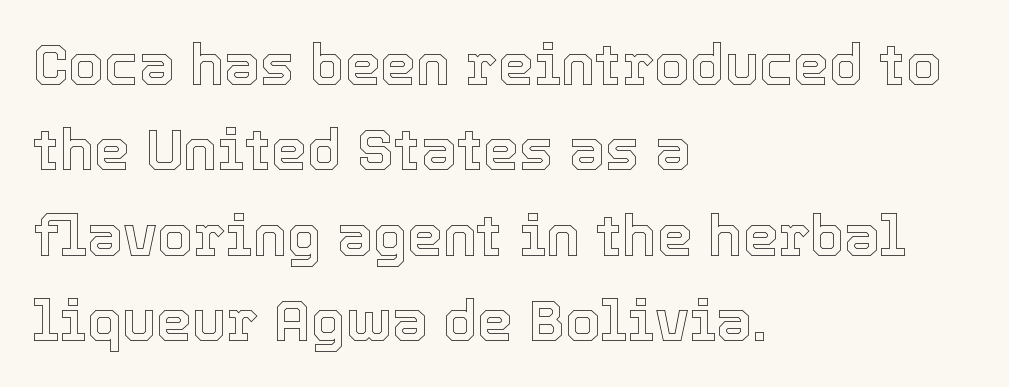
{"italic": "no", "width": "normal", "x_height": "medium", "monospaced": "no", "underline": "no", "align": "left", "line_spacing": "normal", "line_spacing_ratio": 1.5, "letter_spacing": "normal", "letter_spacing_em": 0.0, "glyph_px": 57}
